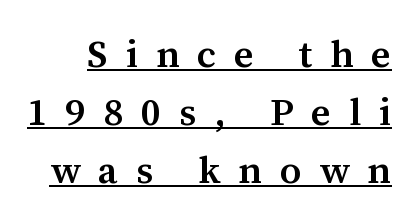
The image shows 38 px semibold serif type, upright; set normal line spacing (1.53x), unusually wide letter spacing (+0.47 em), underlined; medium stroke contrast and a medium x-height.
